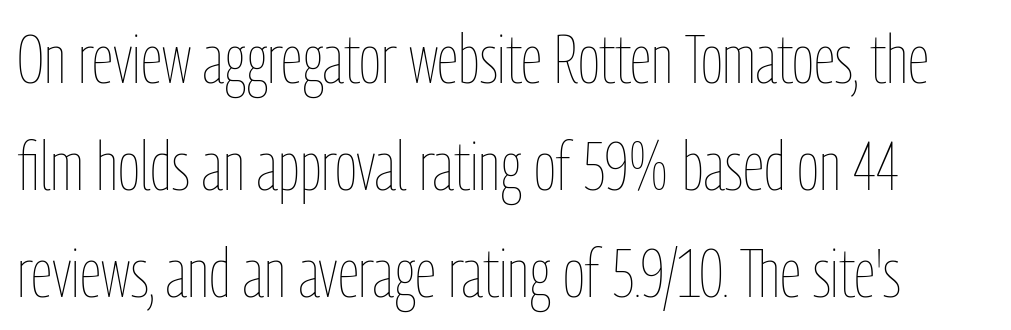
The image shows 68 px thin, condensed type, upright; set normal line spacing (1.57x), normal letter spacing, not underlined; low stroke contrast and a medium x-height.
